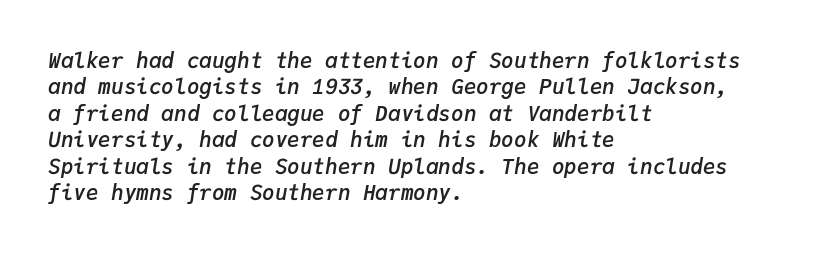
Default kerning and tracking; the words read as compact shapes. If you measured baseline to baseline, you'd find a middling distance. Reading down the block, your eye returns to a fixed left position each line. The whole block is typeset with a tilt.
